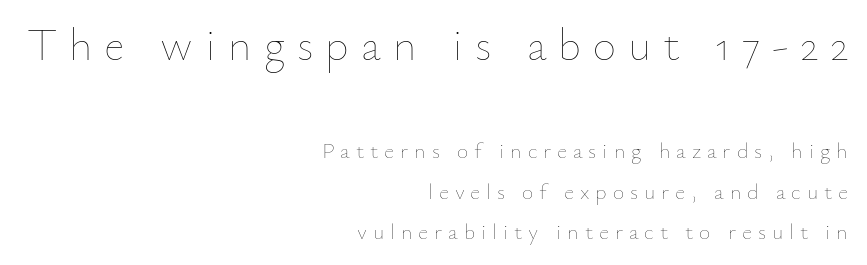
The image shows 45 px thin type, upright; set right-aligned, line spacing 1.83x, unusually wide letter spacing (+0.27 em), not underlined; the first (top) block is 2.05x larger; low stroke contrast and a small x-height.
